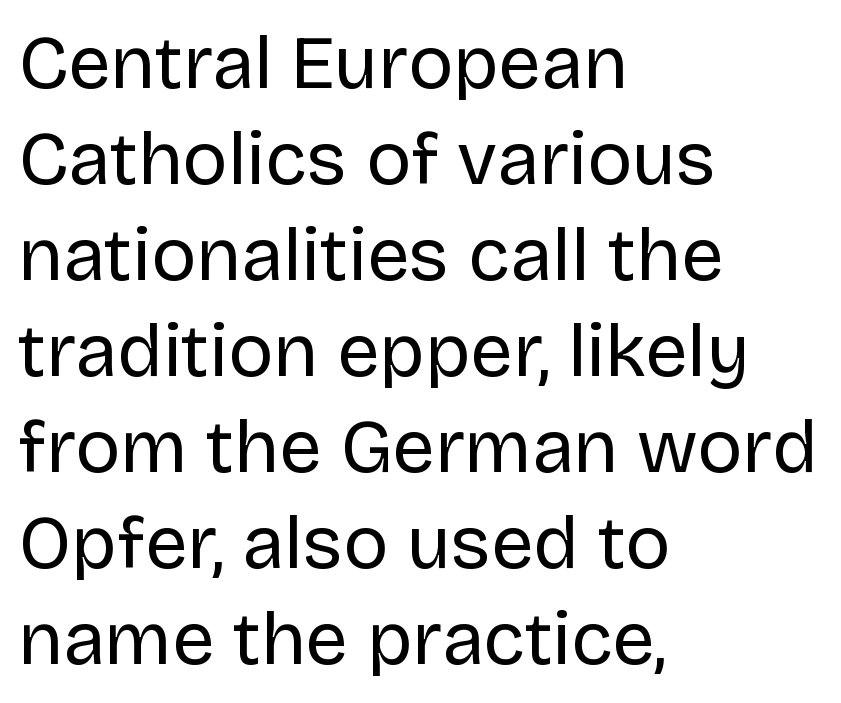
{"serif": "no", "italic": "no", "bold": "no", "weight": "regular", "width": "normal", "stroke_contrast": "low", "x_height": "large", "monospaced": "no", "underline": "no", "align": "left", "line_spacing": "normal", "line_spacing_ratio": 1.28, "letter_spacing": "normal", "letter_spacing_em": 0.0, "glyph_px": 75}
